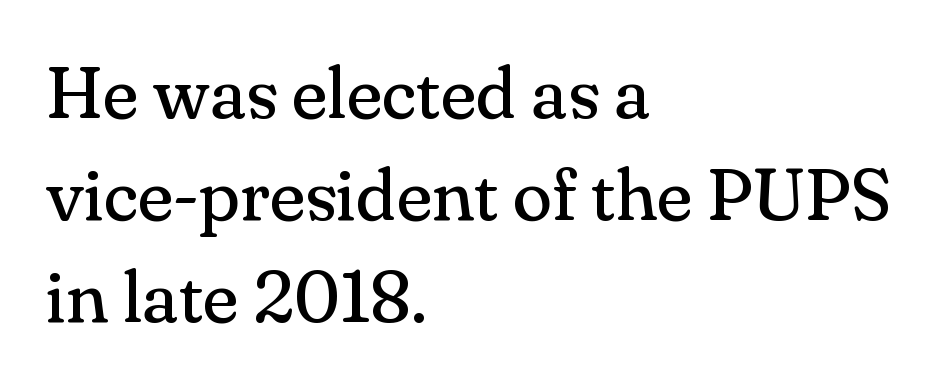
Q: Is the text bold? A: No.
Q: Is the text italic (slanted)? A: No, it is upright.
Q: Is the typeface a serif or a sans-serif typeface? A: Serif.
Q: Is the text underlined? A: No.
Q: How is the paragraph aligned? A: Left-aligned.
Q: Is the spacing between letters normal or unusually wide? A: Normal.
Q: Is the spacing between lines tight, normal or loose? A: Normal.
Q: Width (condensed, normal, or wide)? A: Normal.
Q: Stroke contrast? A: Medium.
Q: x-height? A: Small.
Q: Monospaced? A: No.
